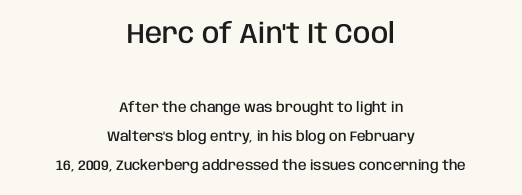
Q: Is the text bold? A: Semi-bold.
Q: Is the text italic (slanted)? A: No, it is upright.
Q: Is the typeface a serif or a sans-serif typeface? A: Sans-serif.
Q: Is the text underlined? A: No.
Q: How is the paragraph aligned? A: Centered.
Q: Is the spacing between letters normal or unusually wide? A: Normal.
Q: Is the spacing between lines tight, normal or loose? A: Loose.
Q: Which block of text is set in a larger size, the first (top) or the second (bottom)? A: The first (top) one.
Q: Width (condensed, normal, or wide)? A: Condensed.
Q: Stroke contrast? A: Low.
Q: x-height? A: Large.
Q: Monospaced? A: No.
